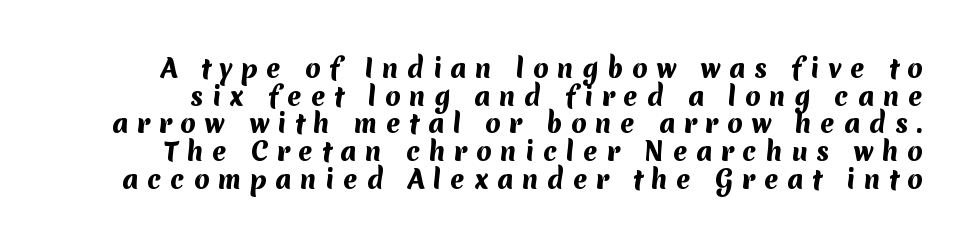
The image shows 25 px bold type; set tight line spacing (1.11x), unusually wide letter spacing (+0.34 em), not underlined.
